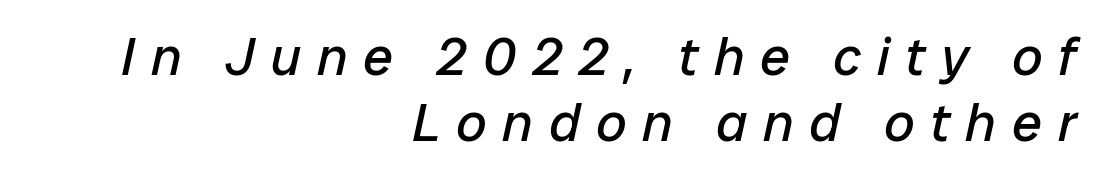
Q: Is the text bold? A: No.
Q: Is the text italic (slanted)? A: Yes, it leans right by about 12 degrees.
Q: Is the text underlined? A: No.
Q: How is the paragraph aligned? A: Right-aligned.
Q: Is the spacing between letters normal or unusually wide? A: Unusually wide.
Q: Width (condensed, normal, or wide)? A: Normal.
Q: Stroke contrast? A: Low.
Q: x-height? A: Medium.
Q: Monospaced? A: No.
